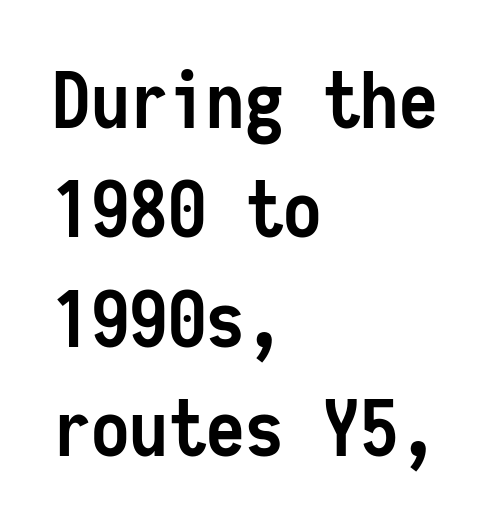
{"serif": "no", "italic": "no", "bold": "yes", "weight": "semibold", "width": "condensed", "stroke_contrast": "low", "x_height": "medium", "monospaced": "yes", "underline": "no", "align": "left", "line_spacing": "normal", "line_spacing_ratio": 1.42, "letter_spacing": "normal", "letter_spacing_em": 0.0, "glyph_px": 77}
